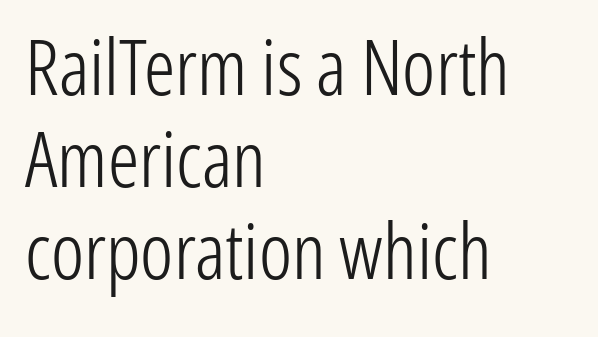
This sample has the flowing, uneven cadence of proportional lettering. Visually the block forms a straight wall on the left and a jagged coastline on the right. The face looks like a standard text weight, possibly lighter. Regarding serifs, this sample does without them. Style check: upright. The rendering keeps characters at their native spacing.
